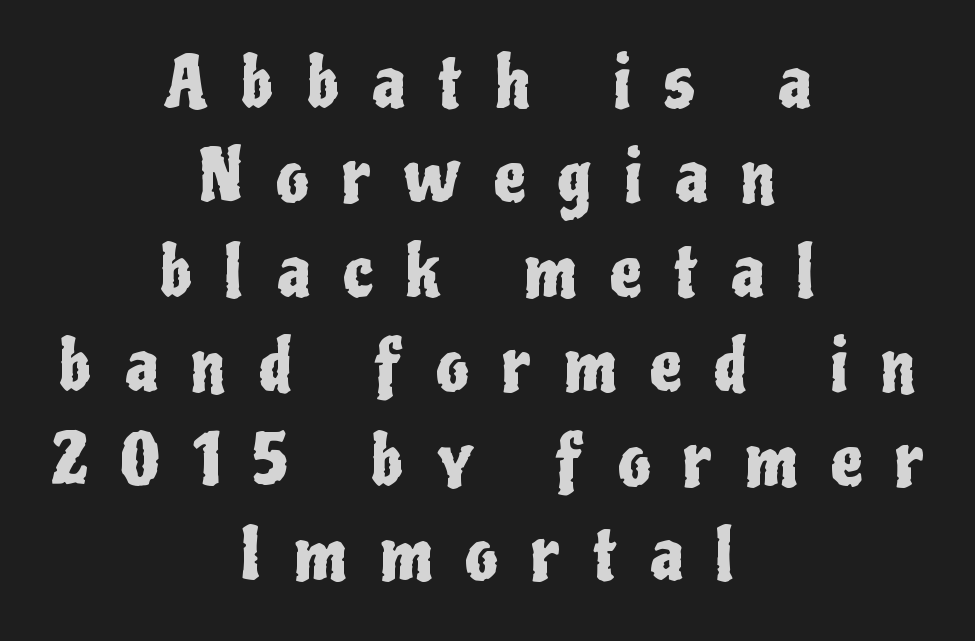
The image shows 71 px condensed sans-serif type, upright; set centered, normal line spacing (1.33x), unusually wide letter spacing (+0.47 em), not underlined; low stroke contrast and a medium x-height.
